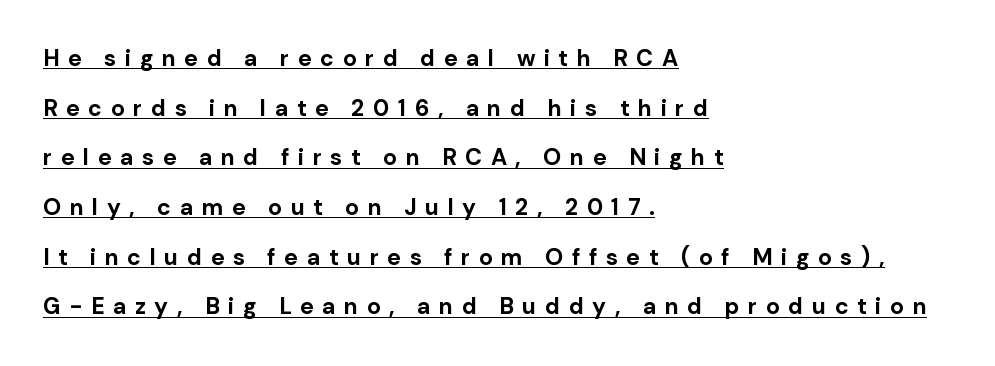
{"italic": "no", "bold": "yes", "underline": "yes", "align": "left", "line_spacing": "loose", "line_spacing_ratio": 2.16, "letter_spacing": "wide", "letter_spacing_em": 0.37, "glyph_px": 23}
